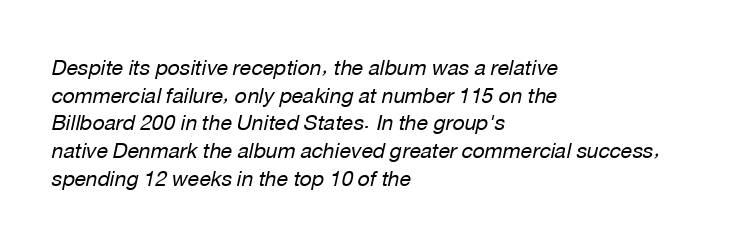
{"italic": "yes", "lean": "right", "slant_degrees": 12, "bold": "no", "underline": "no", "align": "left", "line_spacing": "normal", "line_spacing_ratio": 1.32, "letter_spacing": "normal", "letter_spacing_em": 0.0, "glyph_px": 21}
